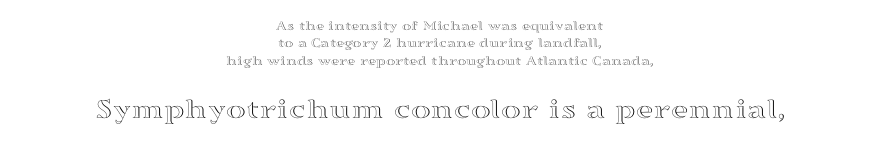
Character size in the trailing block exceeds that of the leading block. Leftover space on each line is divided equally before and after the words. Quick note: underline off. The rendering uses natural spacing where letterforms have individual widths. Each word holds together tightly as a unit, with standard inter-letter gaps. Compared with typical paragraphs, the rows here are spaced about the same.
